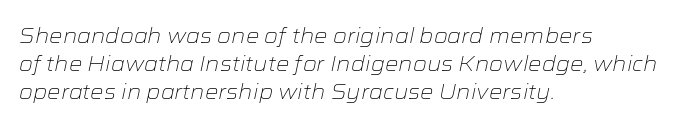
The lines are quadded left. Horizontal bands of white between lines are of average thickness. No extra tracking has been applied to these lines. You can tell it's italic because the verticals aren't actually vertical. Weight: not bold — regular or lighter.
